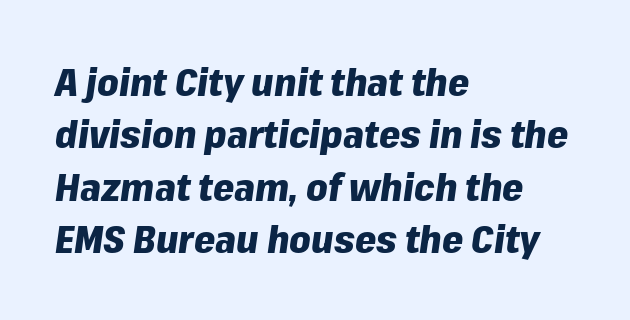
Spacing verdict: proportional, widths tailored to each character. The block of text has a typical density, with ordinary space between rows. The baseline area is clear. This sample uses plain, unmodified letter spacing. The strokes are fattened all the way to bold.
